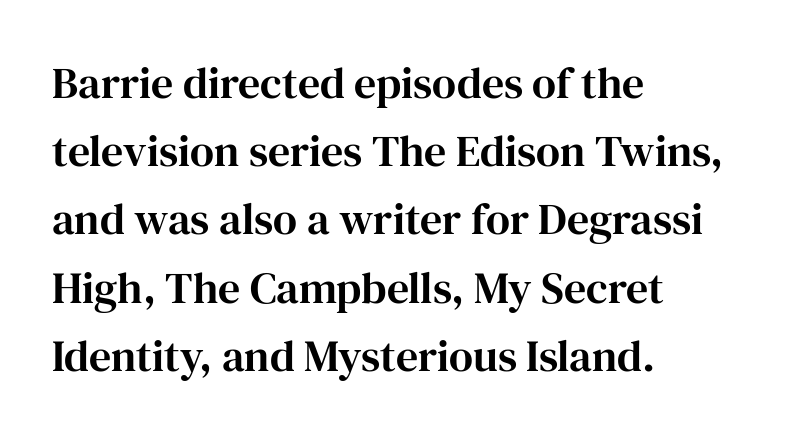
The image shows 44 px serif type, upright; set left-aligned, normal line spacing (1.55x), normal letter spacing, not underlined; high stroke contrast and a medium x-height.
